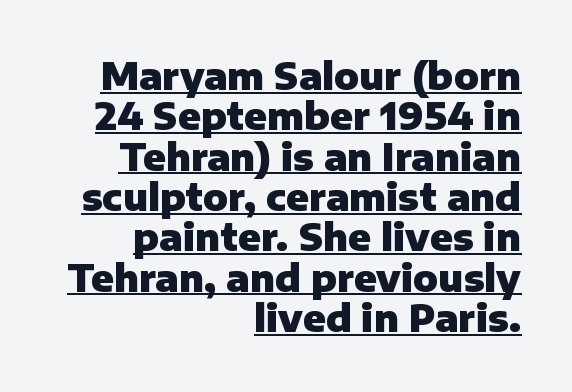
Q: Is the text bold? A: Yes.
Q: Is the text italic (slanted)? A: No, it is upright.
Q: Is the typeface a serif or a sans-serif typeface? A: Sans-serif.
Q: Is the text underlined? A: Yes.
Q: How is the paragraph aligned? A: Right-aligned.
Q: Is the spacing between letters normal or unusually wide? A: Normal.
Q: Is the spacing between lines tight, normal or loose? A: Tight.
Q: Width (condensed, normal, or wide)? A: Normal.
Q: Stroke contrast? A: Low.
Q: x-height? A: Medium.
Q: Monospaced? A: No.
